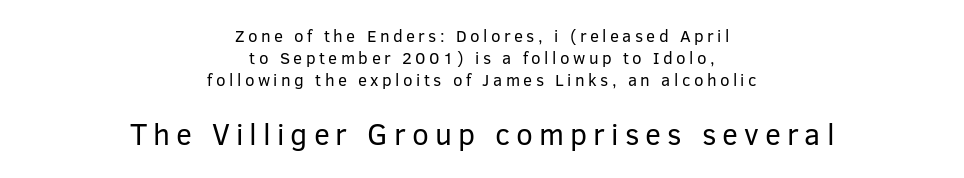
{"serif": "no", "italic": "no", "bold": "no", "weight": "regular", "width": "normal", "stroke_contrast": "low", "x_height": "medium", "monospaced": "no", "underline": "no", "align": "center", "line_spacing": "normal", "line_spacing_ratio": 1.28, "letter_spacing": "wide", "letter_spacing_em": 0.2, "larger_block": "second", "size_ratio": 1.76, "glyph_px": 30}
